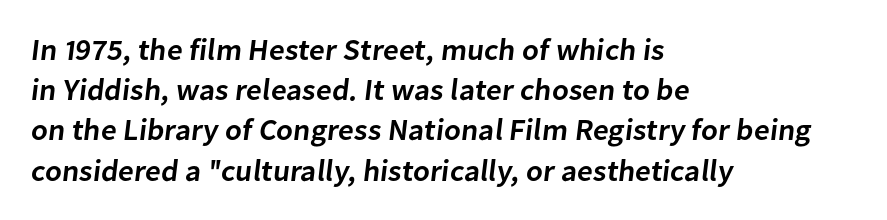
Q: Is the text bold? A: Semi-bold.
Q: Is the typeface a serif or a sans-serif typeface? A: Sans-serif.
Q: Is the text underlined? A: No.
Q: How is the paragraph aligned? A: Left-aligned.
Q: Is the spacing between letters normal or unusually wide? A: Normal.
Q: Is the spacing between lines tight, normal or loose? A: Normal.
Q: Width (condensed, normal, or wide)? A: Normal.
Q: Stroke contrast? A: Low.
Q: x-height? A: Medium.
Q: Monospaced? A: No.
